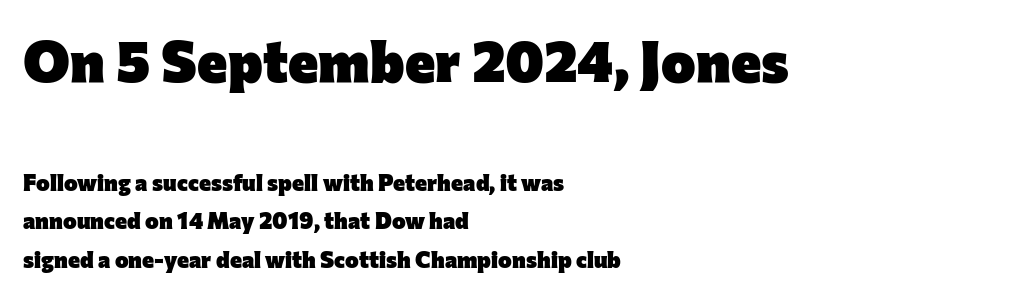
The image shows 58 px heavy sans-serif type, upright; set left-aligned, normal line spacing (1.68x), normal letter spacing, not underlined; the first (top) block is 2.52x larger; low stroke contrast and a medium x-height.
